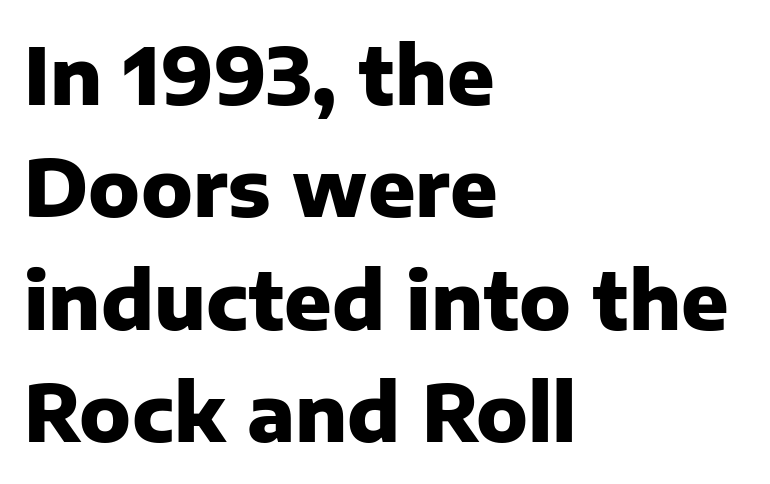
The image shows 78 px heavy sans-serif type, upright; set left-aligned, normal line spacing (1.44x), normal letter spacing, not underlined; low stroke contrast and a medium x-height.
